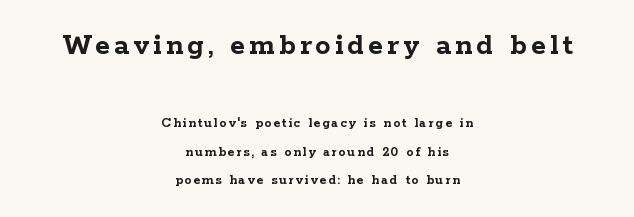
{"serif": "yes", "italic": "no", "bold": "yes", "weight": "semibold", "width": "wide", "stroke_contrast": "low", "x_height": "medium", "monospaced": "no", "underline": "no", "align": "center", "line_spacing": "loose", "line_spacing_ratio": 2.02, "larger_block": "first", "size_ratio": 2.21, "glyph_px": 31}
